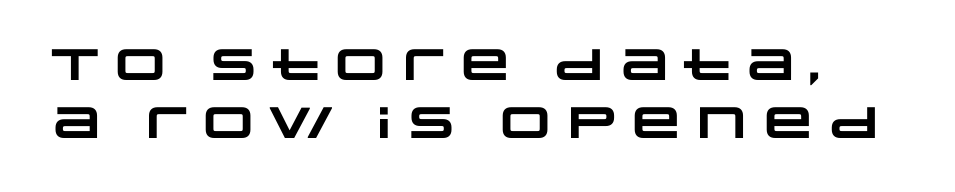
{"serif": "no", "bold": "yes", "weight": "heavy", "width": "wide", "stroke_contrast": "low", "x_height": "large", "monospaced": "no", "underline": "no", "line_spacing": "normal", "line_spacing_ratio": 1.32, "letter_spacing": "normal", "letter_spacing_em": 0.0, "glyph_px": 44}
